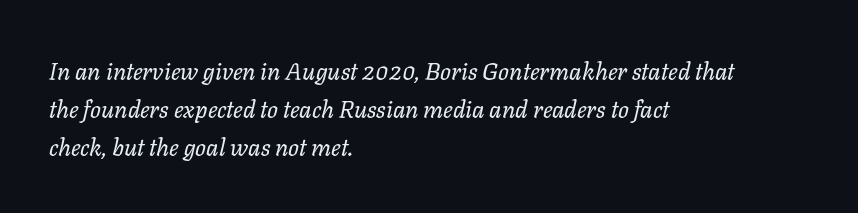
A typesetter would mark this as italic. This reads as an unemphasized weight, regular at the heaviest. Caption: standard tracking, unaltered. Any mark beneath the type? The region is blank. The paragraph shown leans on its left margin.
